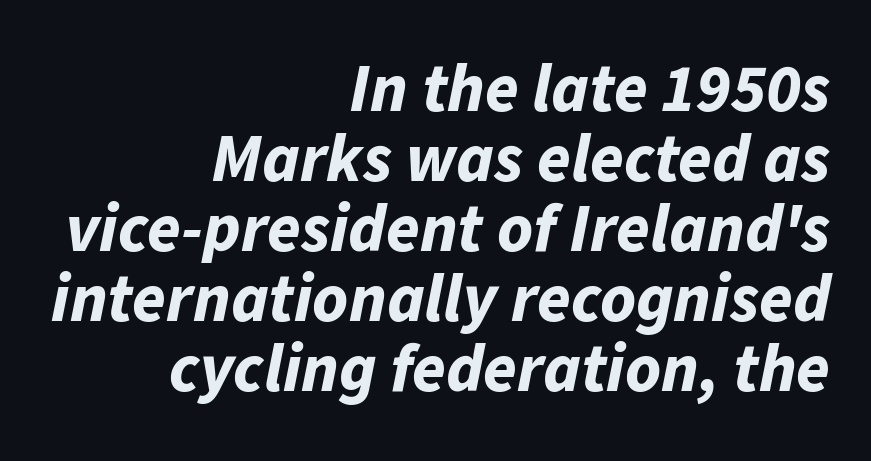
Q: Is the text bold? A: Yes.
Q: Is the text italic (slanted)? A: Yes, it leans right by about 11 degrees.
Q: Is the text underlined? A: No.
Q: How is the paragraph aligned? A: Right-aligned.
Q: Is the spacing between letters normal or unusually wide? A: Normal.
Q: Is the spacing between lines tight, normal or loose? A: Tight.
Q: Width (condensed, normal, or wide)? A: Normal.
Q: Stroke contrast? A: Low.
Q: x-height? A: Medium.
Q: Monospaced? A: No.
